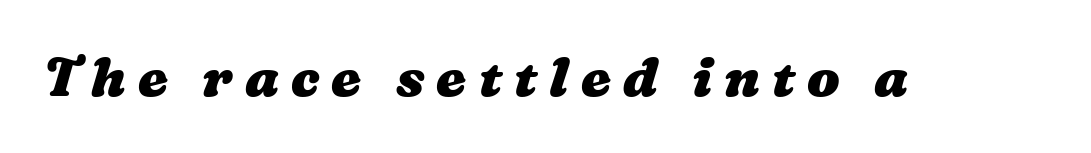
Check under the words: just untouched page. The font is running at its bold setting. A typesetter would call this proportional, since set widths differ per character. Students, note that the glyphs here are deliberately spaced far apart.
